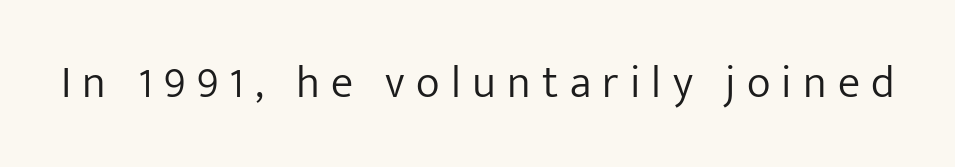
{"serif": "no", "italic": "no", "bold": "no", "weight": "light", "width": "normal", "stroke_contrast": "low", "x_height": "medium", "monospaced": "no", "underline": "no", "letter_spacing": "wide", "letter_spacing_em": 0.25, "glyph_px": 45}
